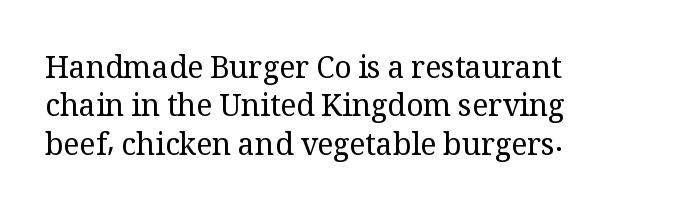
The image shows 30 px regular-weight serif type, upright; set left-aligned, normal line spacing (1.28x), normal letter spacing, not underlined; medium stroke contrast and a medium x-height.
